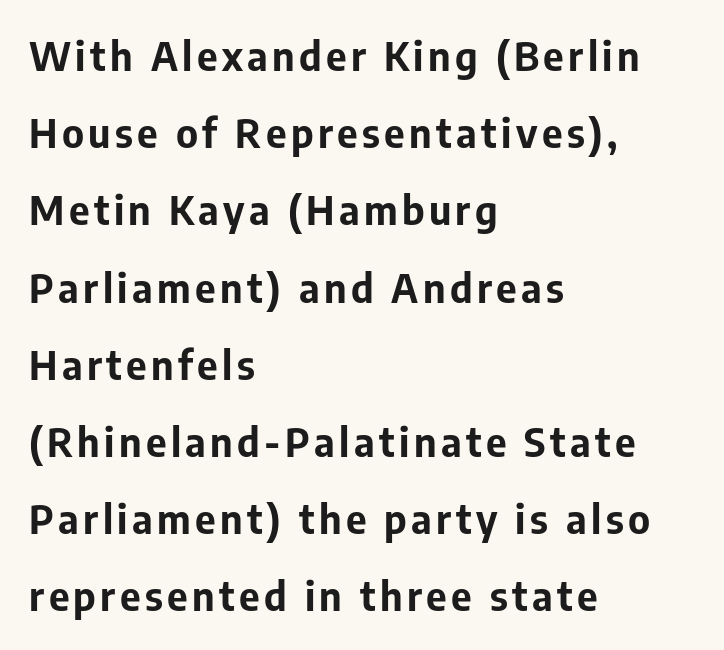
Is this a fixed-width face? No — the glyphs have proportional, varying widths. Leftover space on each line is placed entirely after the last word. Strokes here are thick enough to call this a true bold. Clear beneath every line of the passage. Posture: upright roman. A great deal of white space separates one row of letters from the next.
